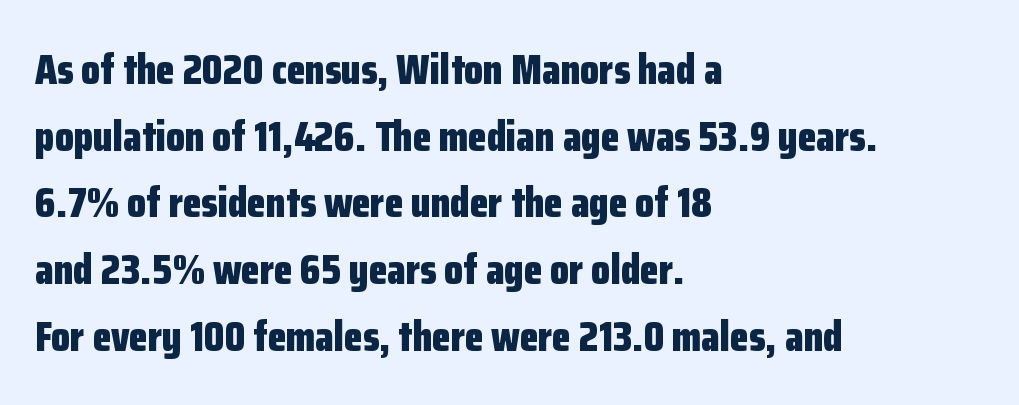
{"serif": "no", "italic": "no", "bold": "yes", "weight": "bold", "width": "condensed", "stroke_contrast": "low", "x_height": "medium", "monospaced": "no", "underline": "no", "align": "left", "line_spacing": "normal", "line_spacing_ratio": 1.55, "letter_spacing": "normal", "letter_spacing_em": 0.0, "glyph_px": 43}
